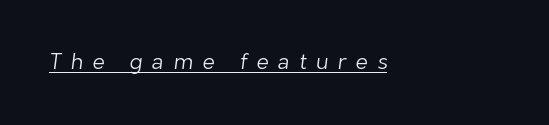
{"bold": "no", "underline": "yes", "align": "left", "letter_spacing": "wide", "letter_spacing_em": 0.43, "glyph_px": 22}
